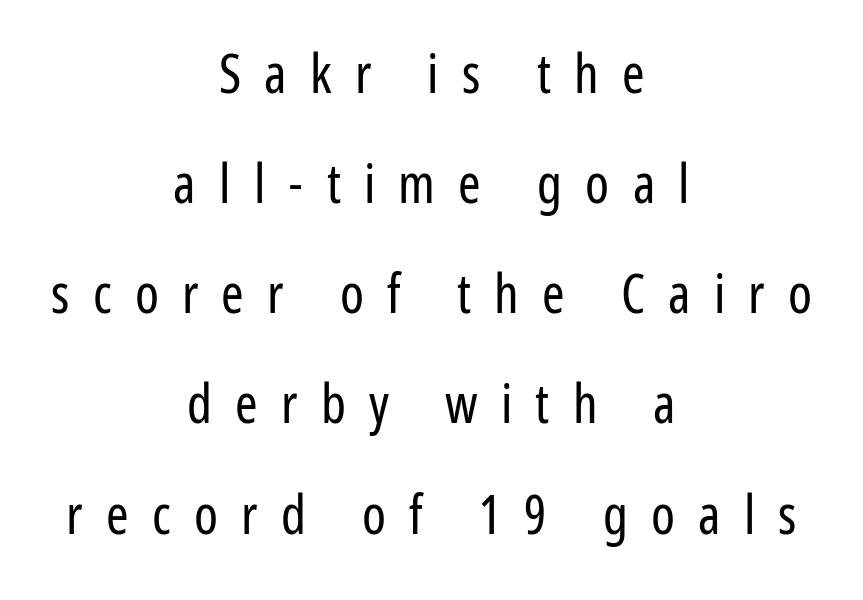
In terms of posture, this sample is upright. The type family on display is of the sans-serif kind. Short note: letters widely spaced. This sample trades compactness for vertical openness between lines. Anything drawn beneath the words? Only blank space.
